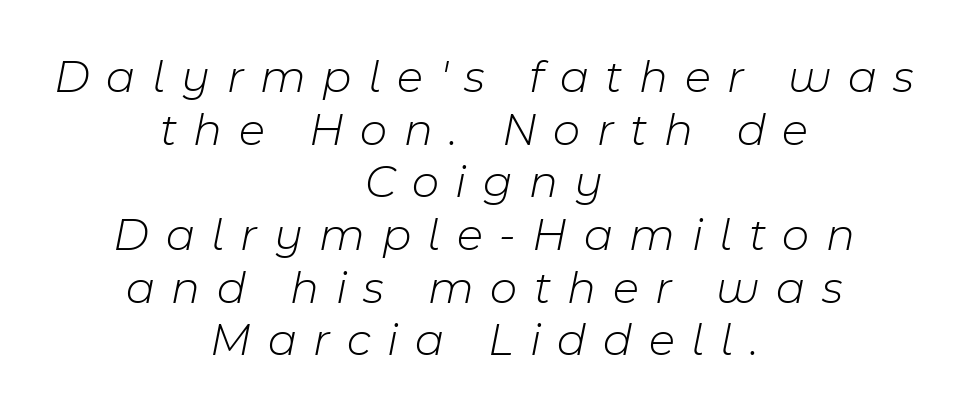
No heavy texture on the line: the type isn't bold. Italic? Definitely — the glyphs are oblique. The block of text is dense from top to bottom, with scant space between rows. The area under the type is left untouched. Students, note that the glyphs here are deliberately spaced far apart.
